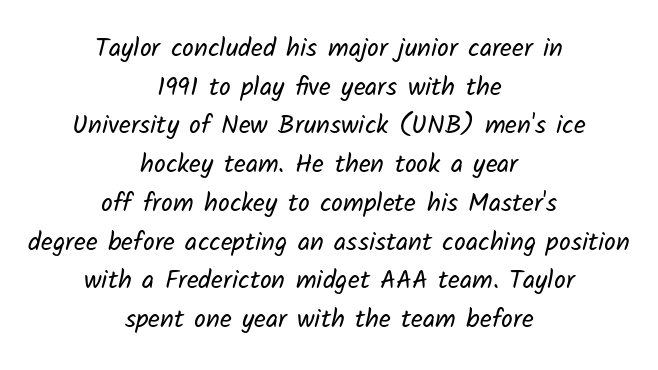
Q: Is the text bold? A: No.
Q: Is the text underlined? A: No.
Q: How is the paragraph aligned? A: Centered.
Q: Is the spacing between letters normal or unusually wide? A: Normal.
Q: Is the spacing between lines tight, normal or loose? A: Normal.
